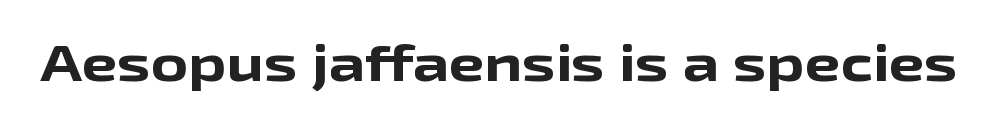
{"serif": "no", "italic": "no", "bold": "yes", "weight": "bold", "width": "wide", "stroke_contrast": "low", "x_height": "medium", "monospaced": "no", "underline": "no", "letter_spacing": "normal", "letter_spacing_em": 0.0, "glyph_px": 51}
